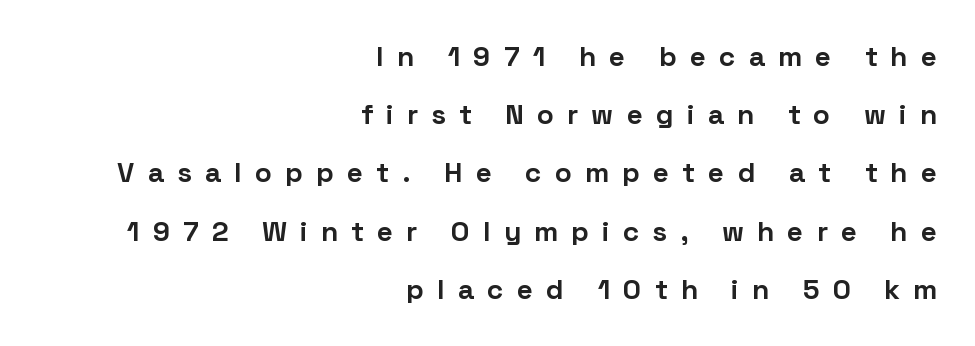
The letterforms stand isolated, each surrounded by extra space. The lines in this sample share a right terminus and differ only in where they begin. A typesetter would mark this as roman, not italic. Character widths vary here, with narrow letters taking less room than wide ones. The strip under each line holds only bare page.
